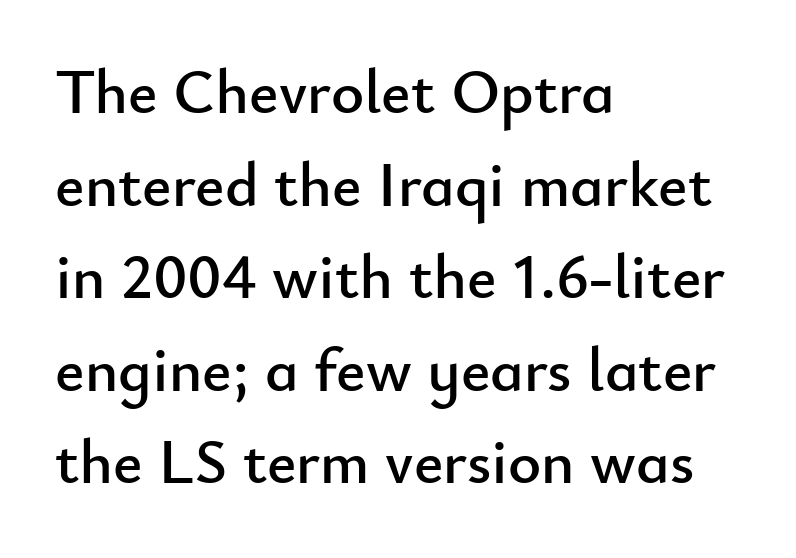
{"serif": "no", "italic": "no", "width": "normal", "stroke_contrast": "low", "x_height": "small", "monospaced": "no", "underline": "no", "align": "left", "line_spacing": "normal", "line_spacing_ratio": 1.47, "letter_spacing": "normal", "letter_spacing_em": 0.0, "glyph_px": 63}
